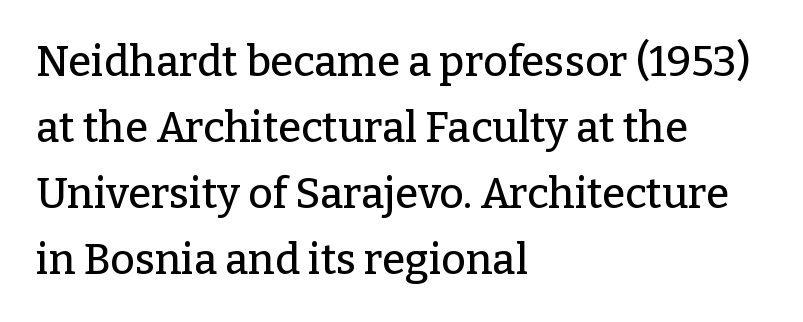
{"serif": "yes", "italic": "no", "width": "normal", "stroke_contrast": "low", "x_height": "medium", "monospaced": "no", "underline": "no", "align": "left", "line_spacing": "normal", "line_spacing_ratio": 1.57, "letter_spacing": "normal", "letter_spacing_em": 0.0, "glyph_px": 42}
